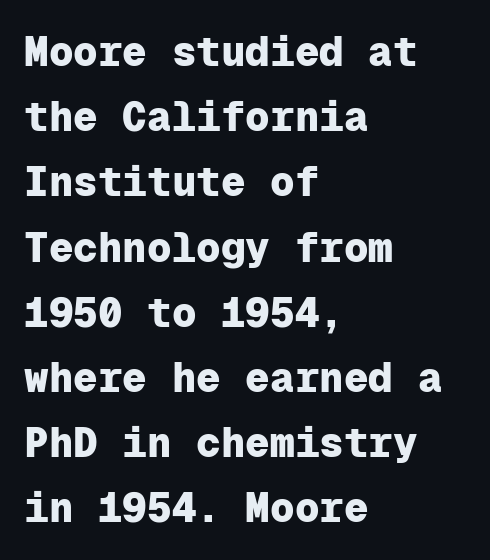
Q: Is the text bold? A: Yes.
Q: Is the text italic (slanted)? A: No, it is upright.
Q: Is the typeface a serif or a sans-serif typeface? A: Sans-serif.
Q: Is the text underlined? A: No.
Q: How is the paragraph aligned? A: Left-aligned.
Q: Is the spacing between letters normal or unusually wide? A: Normal.
Q: Is the spacing between lines tight, normal or loose? A: Normal.
Q: Width (condensed, normal, or wide)? A: Normal.
Q: Stroke contrast? A: Low.
Q: x-height? A: Medium.
Q: Monospaced? A: Yes.
